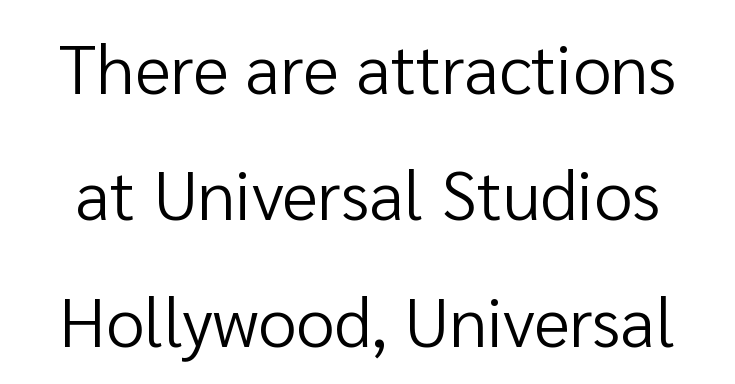
Do the characters align in a grid? No, the font is proportional. Stems here are at most as thick as an everyday book face. Any mark beneath the type? The region is blank. Tracking here is standard; glyphs follow each other at the usual distance. Does the type have serifs? No, each stem ends abruptly. The specimen reads as upright at a glance.
